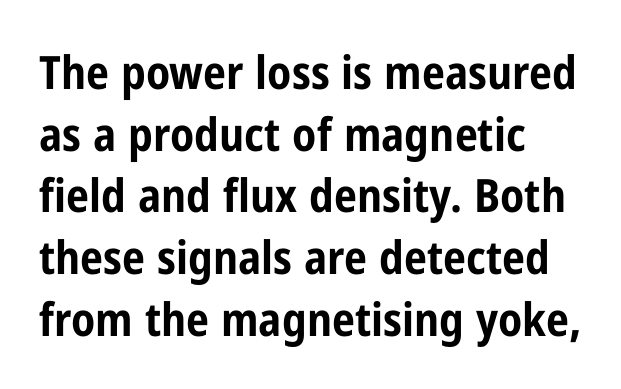
Q: Is the text bold? A: Yes.
Q: Is the text italic (slanted)? A: No, it is upright.
Q: Is the typeface a serif or a sans-serif typeface? A: Sans-serif.
Q: Is the text underlined? A: No.
Q: How is the paragraph aligned? A: Left-aligned.
Q: Is the spacing between letters normal or unusually wide? A: Normal.
Q: Is the spacing between lines tight, normal or loose? A: Normal.
Q: Width (condensed, normal, or wide)? A: Condensed.
Q: Stroke contrast? A: Low.
Q: x-height? A: Medium.
Q: Monospaced? A: No.
